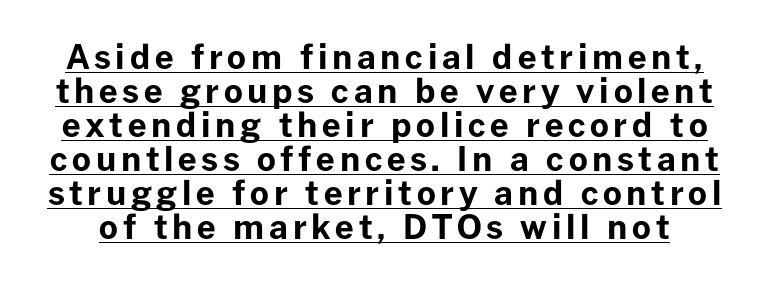
The image shows 33 px bold sans-serif type, upright; set tight line spacing (1.03x), underlined; low stroke contrast and a medium x-height.
